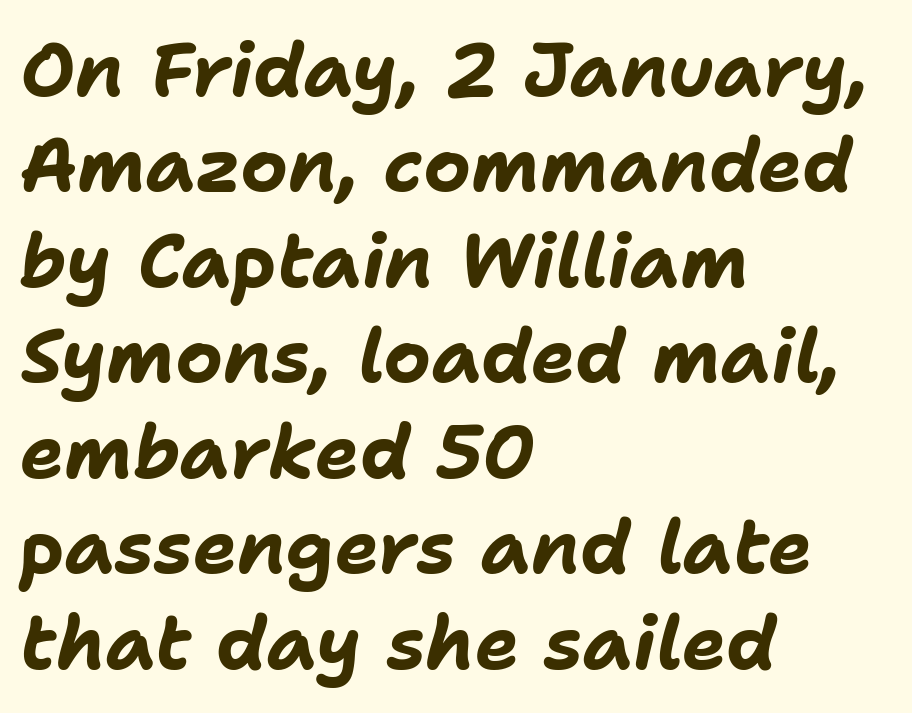
The image shows 74 px bold type, italic (leaning right); set left-aligned, normal line spacing (1.29x), normal letter spacing, not underlined; low stroke contrast and a medium x-height.
